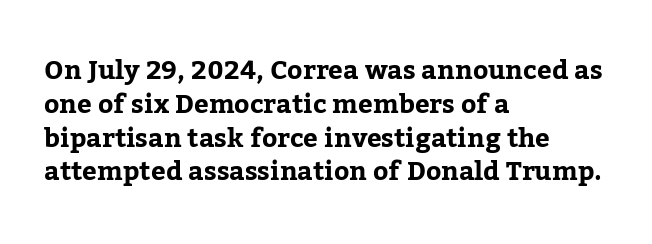
Q: Is the text bold? A: Yes.
Q: Is the text italic (slanted)? A: No, it is upright.
Q: Is the text underlined? A: No.
Q: How is the paragraph aligned? A: Left-aligned.
Q: Is the spacing between letters normal or unusually wide? A: Normal.
Q: Is the spacing between lines tight, normal or loose? A: Normal.
